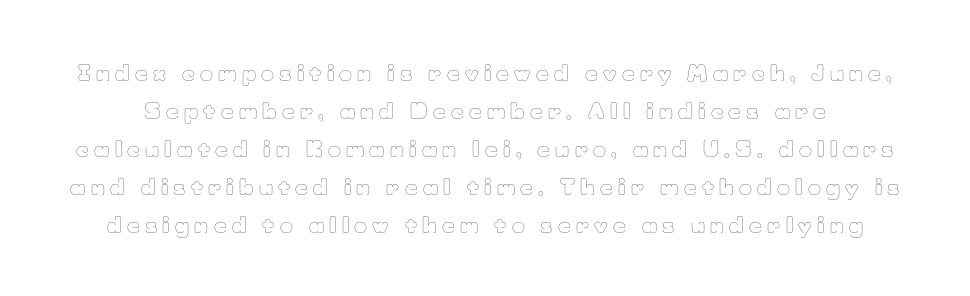
Between one letter and the next there's a generous, obvious gap. The foot of each line stays bare and open. This sample uses an upright cut, with every glyph sitting square on the baseline. The weight tops out at a normal text grade.
